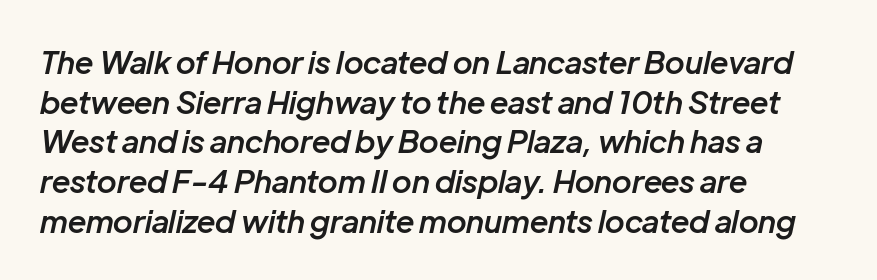
{"italic": "yes", "lean": "right", "slant_degrees": 12, "bold": "semi", "weight": "semibold", "width": "normal", "stroke_contrast": "low", "x_height": "medium", "monospaced": "no", "underline": "no", "align": "left", "line_spacing": "normal", "line_spacing_ratio": 1.28, "letter_spacing": "normal", "letter_spacing_em": 0.0, "glyph_px": 31}
